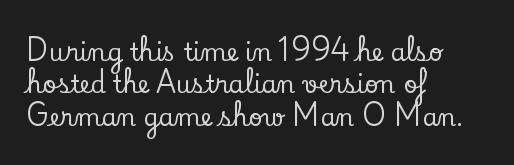
{"italic": "no", "underline": "no", "align": "left", "line_spacing": "normal", "line_spacing_ratio": 1.35, "letter_spacing": "normal", "letter_spacing_em": 0.0, "glyph_px": 24}
